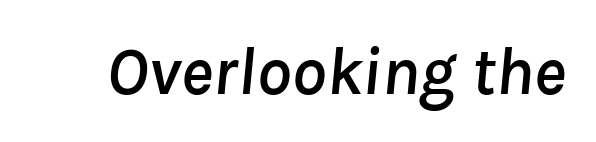
{"italic": "yes", "lean": "right", "slant_degrees": 8, "width": "normal", "stroke_contrast": "low", "x_height": "medium", "monospaced": "no", "underline": "no", "letter_spacing": "normal", "letter_spacing_em": 0.0, "glyph_px": 69}
